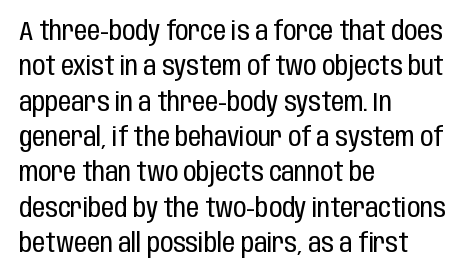
Q: Is the text bold? A: No.
Q: Is the text italic (slanted)? A: No, it is upright.
Q: Is the text underlined? A: No.
Q: How is the paragraph aligned? A: Left-aligned.
Q: Is the spacing between letters normal or unusually wide? A: Normal.
Q: Is the spacing between lines tight, normal or loose? A: Normal.
